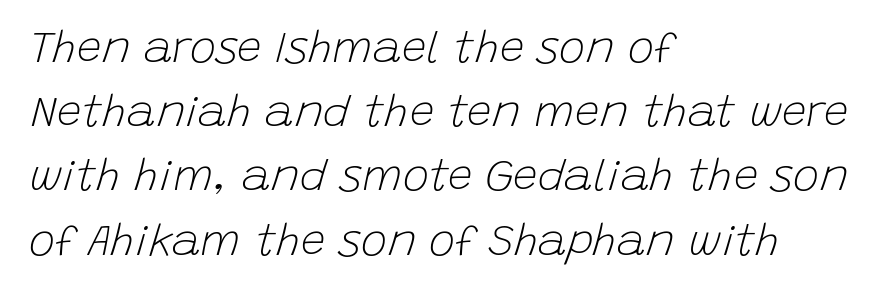
Q: Is the text bold? A: No.
Q: Is the text italic (slanted)? A: Yes, it leans right by about 15 degrees.
Q: Is the text underlined? A: No.
Q: How is the paragraph aligned? A: Left-aligned.
Q: Is the spacing between letters normal or unusually wide? A: Normal.
Q: Is the spacing between lines tight, normal or loose? A: Normal.
Q: Width (condensed, normal, or wide)? A: Normal.
Q: Stroke contrast? A: Low.
Q: x-height? A: Large.
Q: Monospaced? A: No.
